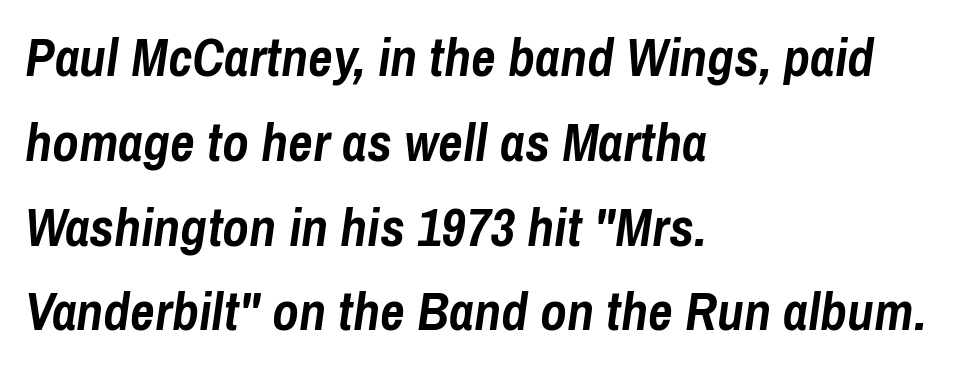
{"italic": "yes", "lean": "right", "slant_degrees": 8, "bold": "yes", "weight": "semibold", "width": "condensed", "stroke_contrast": "low", "x_height": "medium", "monospaced": "no", "underline": "no", "align": "left", "line_spacing": "normal", "line_spacing_ratio": 1.57, "letter_spacing": "normal", "letter_spacing_em": 0.0, "glyph_px": 54}
